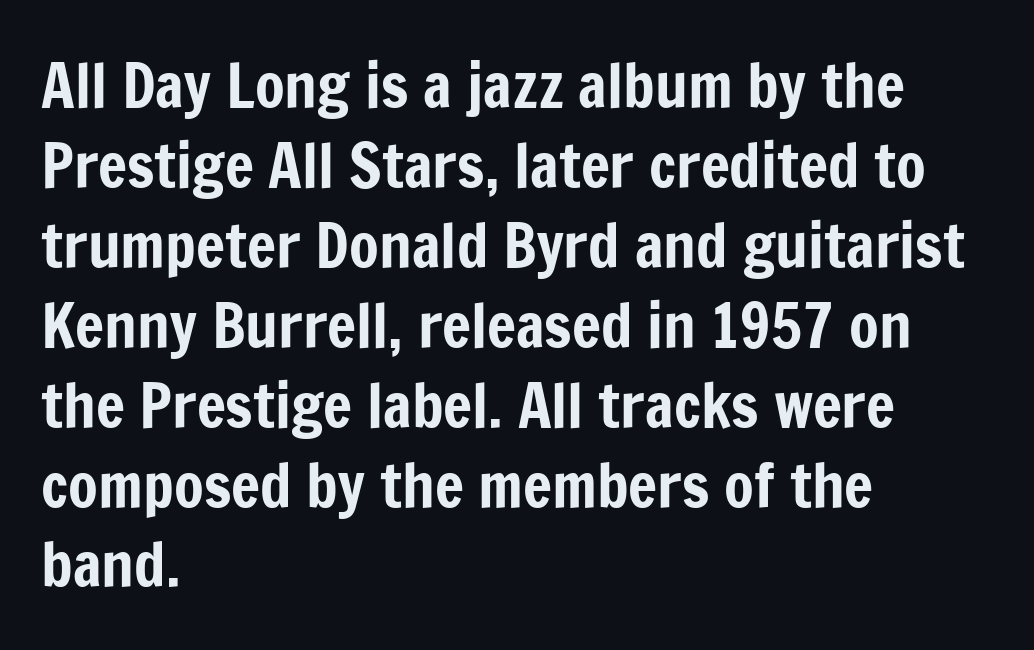
{"serif": "no", "italic": "no", "width": "condensed", "stroke_contrast": "low", "x_height": "medium", "monospaced": "no", "underline": "no", "align": "left", "line_spacing": "normal", "line_spacing_ratio": 1.31, "letter_spacing": "normal", "letter_spacing_em": 0.0, "glyph_px": 61}
